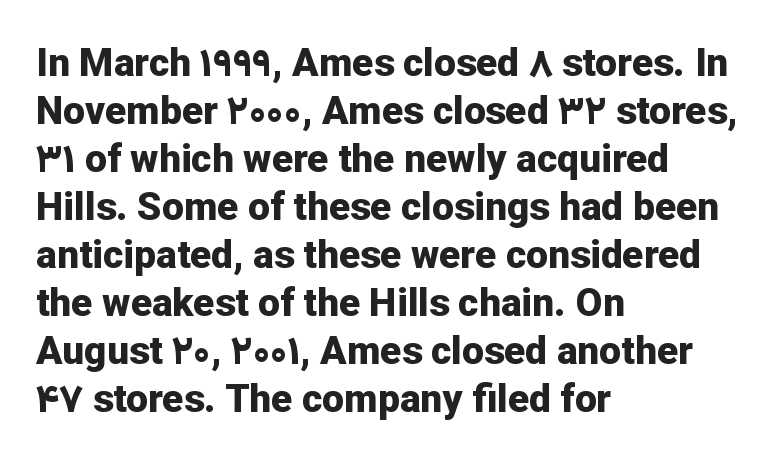
Q: Is the text bold? A: Yes.
Q: Is the text italic (slanted)? A: No, it is upright.
Q: Is the typeface a serif or a sans-serif typeface? A: Sans-serif.
Q: Is the text underlined? A: No.
Q: How is the paragraph aligned? A: Left-aligned.
Q: Is the spacing between letters normal or unusually wide? A: Normal.
Q: Width (condensed, normal, or wide)? A: Normal.
Q: Stroke contrast? A: Low.
Q: x-height? A: Medium.
Q: Monospaced? A: No.
